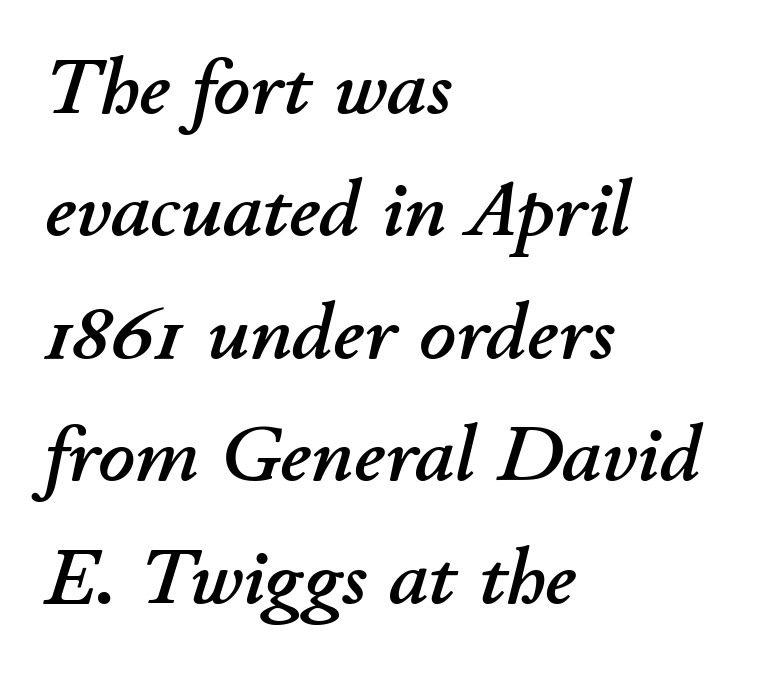
Q: Is the text italic (slanted)? A: Yes, it leans right by about 11 degrees.
Q: Is the text underlined? A: No.
Q: How is the paragraph aligned? A: Left-aligned.
Q: Is the spacing between letters normal or unusually wide? A: Normal.
Q: Is the spacing between lines tight, normal or loose? A: Normal.
Q: Width (condensed, normal, or wide)? A: Normal.
Q: Stroke contrast? A: Low.
Q: x-height? A: Small.
Q: Monospaced? A: No.
